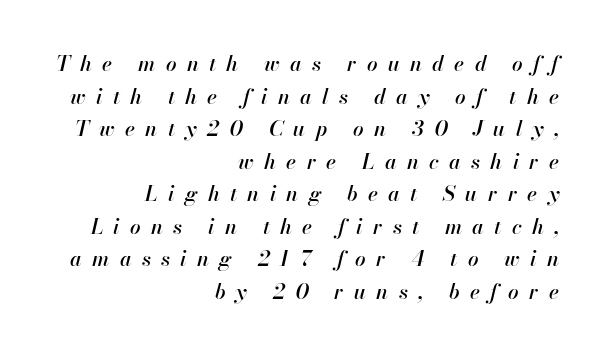
{"italic": "yes", "lean": "right", "slant_degrees": 13, "underline": "no", "align": "right", "line_spacing": "normal", "line_spacing_ratio": 1.55, "letter_spacing": "wide", "letter_spacing_em": 0.49, "glyph_px": 21}
